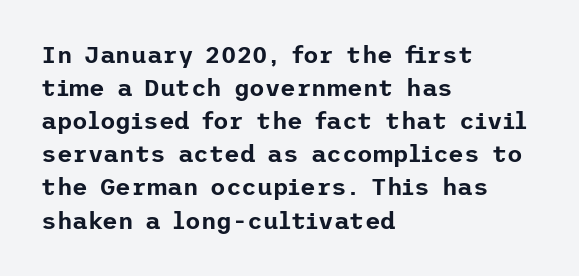
Q: Is the text italic (slanted)? A: No, it is upright.
Q: Is the text underlined? A: No.
Q: How is the paragraph aligned? A: Left-aligned.
Q: Is the spacing between letters normal or unusually wide? A: Normal.
Q: Is the spacing between lines tight, normal or loose? A: Normal.
